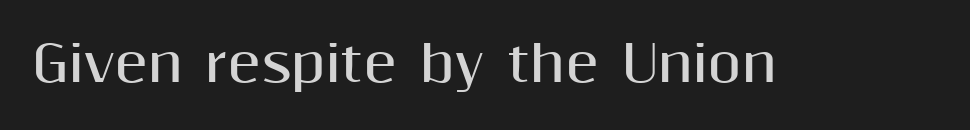
Descenders hang freely into open space. Do the letters lean? They stand straight. What weight is shown? A full bold with thick strokes. Font category for this specimen: sans-serif. Looks like regular typesetting: each glyph gets only the width it needs.
